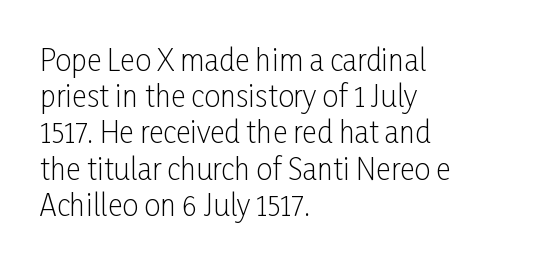
{"serif": "no", "italic": "no", "bold": "no", "weight": "light", "width": "condensed", "stroke_contrast": "low", "x_height": "medium", "monospaced": "no", "underline": "no", "align": "left", "line_spacing": "normal", "line_spacing_ratio": 1.25, "letter_spacing": "normal", "letter_spacing_em": 0.0, "glyph_px": 29}
